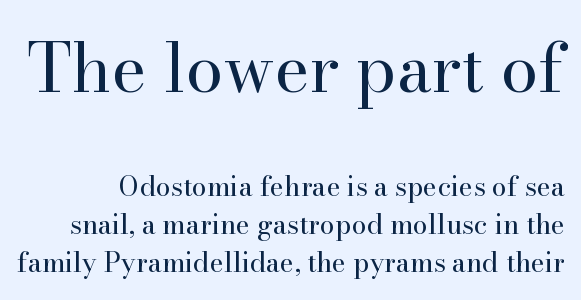
These lines sit exactly where default settings would place them. A clean baseline with only descenders dipping below it. Nothing heavy about these letters — not bold at all. The letters in the upper block stand taller than those in the block below. Do the characters align in a grid? No, the font is proportional. The letters stand straight up with perfectly vertical stems.
